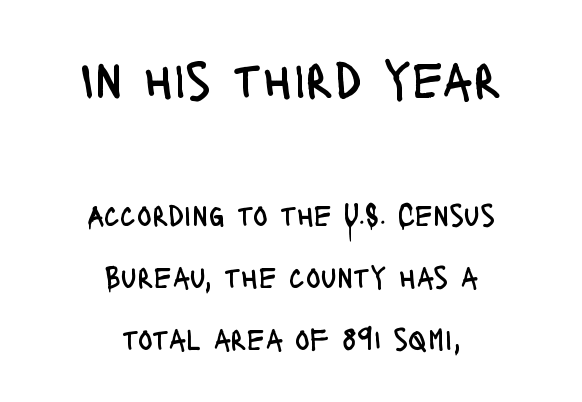
Q: Is the text bold? A: No.
Q: Is the text italic (slanted)? A: No, it is upright.
Q: Is the typeface a serif or a sans-serif typeface? A: Sans-serif.
Q: Is the text underlined? A: No.
Q: How is the paragraph aligned? A: Centered.
Q: Is the spacing between letters normal or unusually wide? A: Normal.
Q: Is the spacing between lines tight, normal or loose? A: Loose.
Q: Which block of text is set in a larger size, the first (top) or the second (bottom)? A: The first (top) one.
Q: Width (condensed, normal, or wide)? A: Condensed.
Q: Stroke contrast? A: Low.
Q: x-height? A: Large.
Q: Monospaced? A: No.
